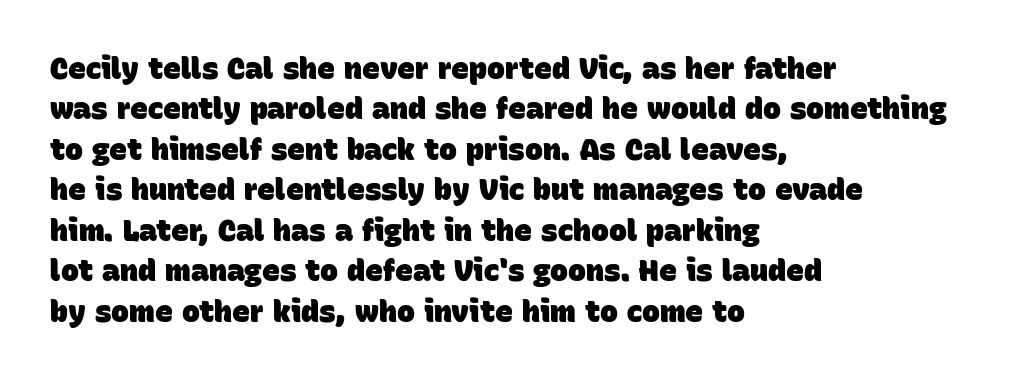
{"serif": "no", "bold": "yes", "weight": "heavy", "width": "normal", "stroke_contrast": "low", "x_height": "large", "monospaced": "no", "underline": "no", "align": "left", "line_spacing": "normal", "line_spacing_ratio": 1.35, "letter_spacing": "normal", "letter_spacing_em": 0.0, "glyph_px": 30}
